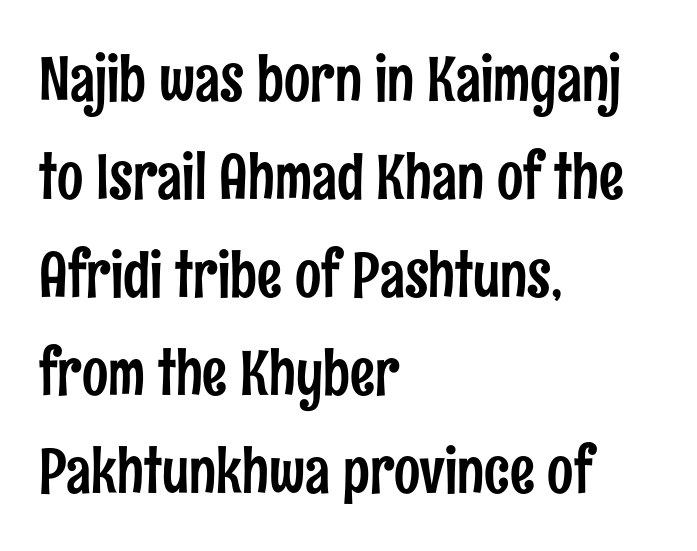
Grotesque or geometric, the face here clearly has no serifs. If you measured baseline to baseline, you'd find a middling distance. Each letter keeps its own natural width here, so spacing adapts to shape. In CSS terms this would be text-align: left. Has an underline been added? It has not. Words appear dense and cohesive because spacing is normal.
